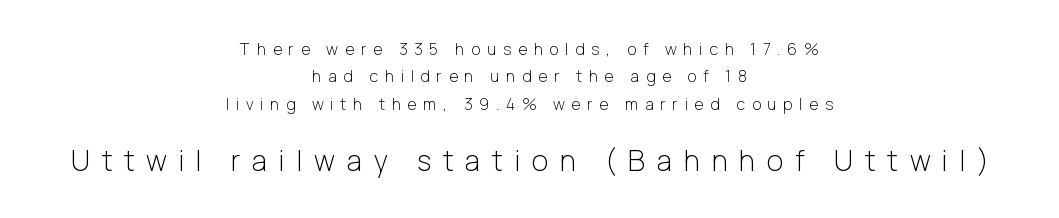
The image shows 28 px light sans-serif type, upright; set centered, line spacing 1.71x, unusually wide letter spacing (+0.42 em), not underlined; the second (bottom) block is 1.75x larger; low stroke contrast and a medium x-height.
